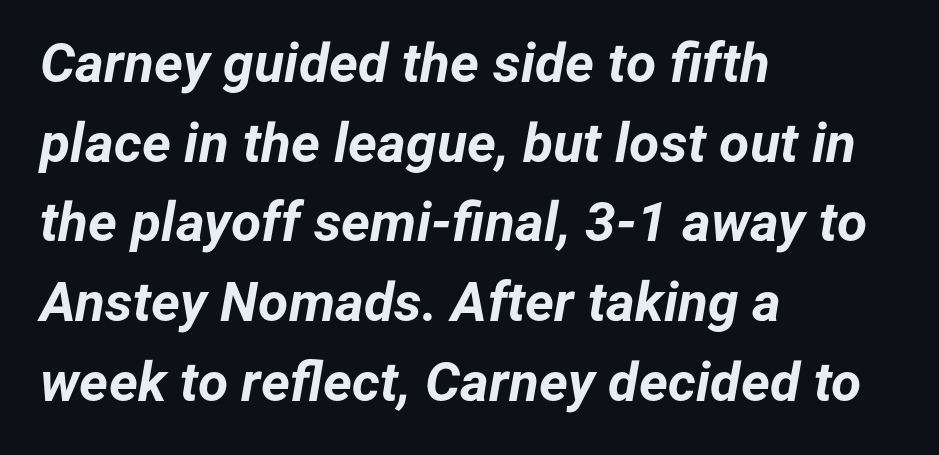
The image shows 55 px bold type, italic (leaning right); set left-aligned, normal line spacing (1.45x), normal letter spacing, not underlined; low stroke contrast and a medium x-height.
